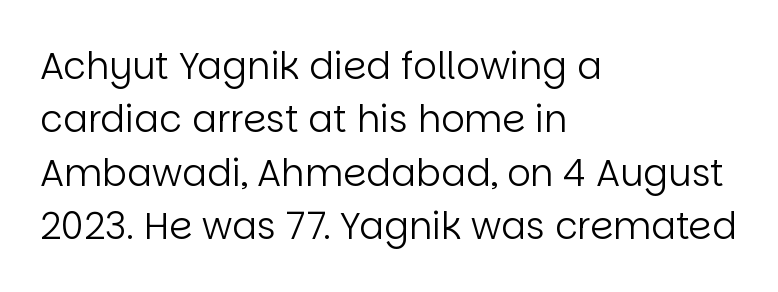
{"serif": "no", "italic": "no", "bold": "no", "weight": "regular", "width": "normal", "stroke_contrast": "low", "x_height": "large", "monospaced": "no", "underline": "no", "align": "left", "line_spacing": "normal", "line_spacing_ratio": 1.44, "letter_spacing": "normal", "letter_spacing_em": 0.0, "glyph_px": 37}
